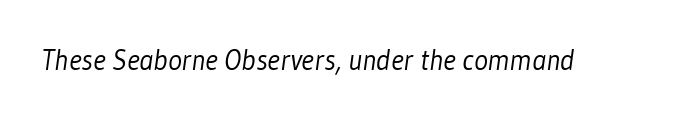
{"serif": "no", "bold": "no", "weight": "light", "width": "condensed", "stroke_contrast": "low", "x_height": "medium", "monospaced": "no", "underline": "no", "letter_spacing": "normal", "letter_spacing_em": 0.0, "glyph_px": 29}
